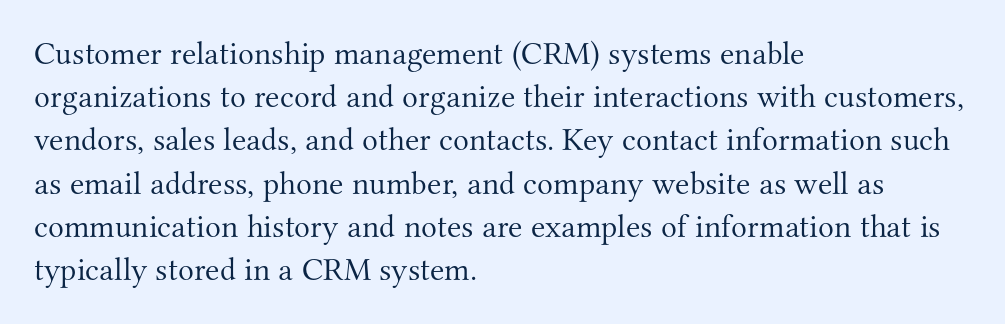
{"serif": "yes", "italic": "no", "bold": "no", "weight": "light", "width": "normal", "stroke_contrast": "medium", "x_height": "small", "monospaced": "no", "underline": "no", "align": "left", "line_spacing": "normal", "line_spacing_ratio": 1.31, "letter_spacing": "normal", "letter_spacing_em": 0.0, "glyph_px": 33}
